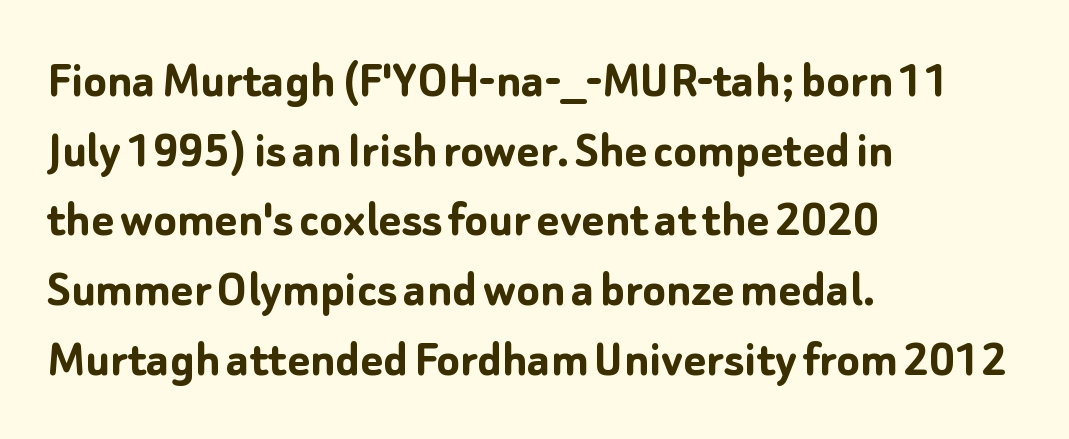
Q: Is the text bold? A: Yes.
Q: Is the text italic (slanted)? A: No, it is upright.
Q: Is the typeface a serif or a sans-serif typeface? A: Sans-serif.
Q: Is the text underlined? A: No.
Q: How is the paragraph aligned? A: Left-aligned.
Q: Is the spacing between letters normal or unusually wide? A: Normal.
Q: Is the spacing between lines tight, normal or loose? A: Normal.
Q: Width (condensed, normal, or wide)? A: Normal.
Q: Stroke contrast? A: Low.
Q: x-height? A: Medium.
Q: Monospaced? A: No.
